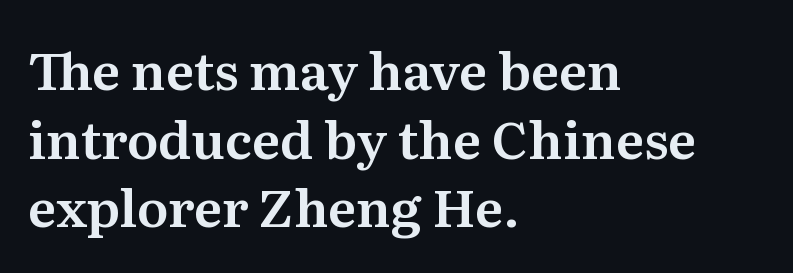
The line-height multiplier appears to be the usual default. The zone under the glyphs is completely vacant. The face used here is proportionally spaced, like ordinary book or web type. Type style note: has serifs. The ragged edge is on the right, which tells us the setting is flush left.
